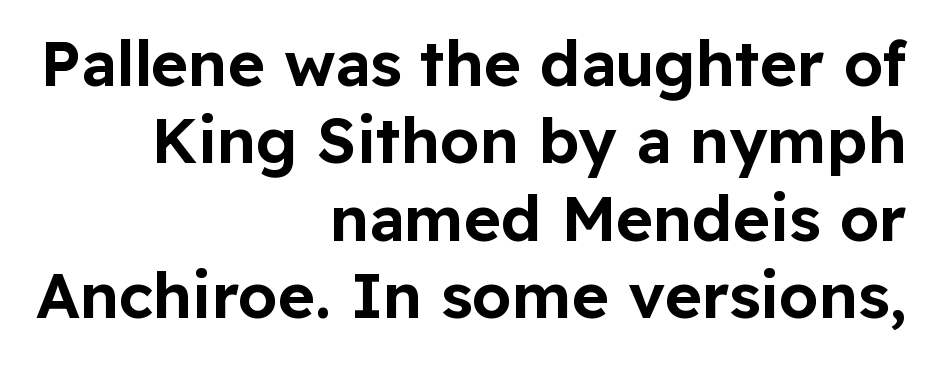
Each letter keeps its own natural width here, so spacing adapts to shape. The tracking reads as untouched default to a designer's eye. The lines in this sample share a right terminus and differ only in where they begin. A roman cut, with each character standing at attention. The type family on display is of the sans-serif kind.
